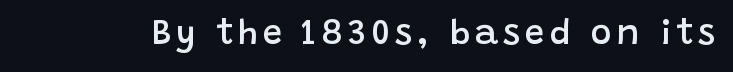
Q: Is the text bold? A: Semi-bold.
Q: Is the text italic (slanted)? A: No, it is upright.
Q: Is the typeface a serif or a sans-serif typeface? A: Sans-serif.
Q: Is the text underlined? A: No.
Q: Width (condensed, normal, or wide)? A: Normal.
Q: Stroke contrast? A: Low.
Q: x-height? A: Large.
Q: Monospaced? A: No.
